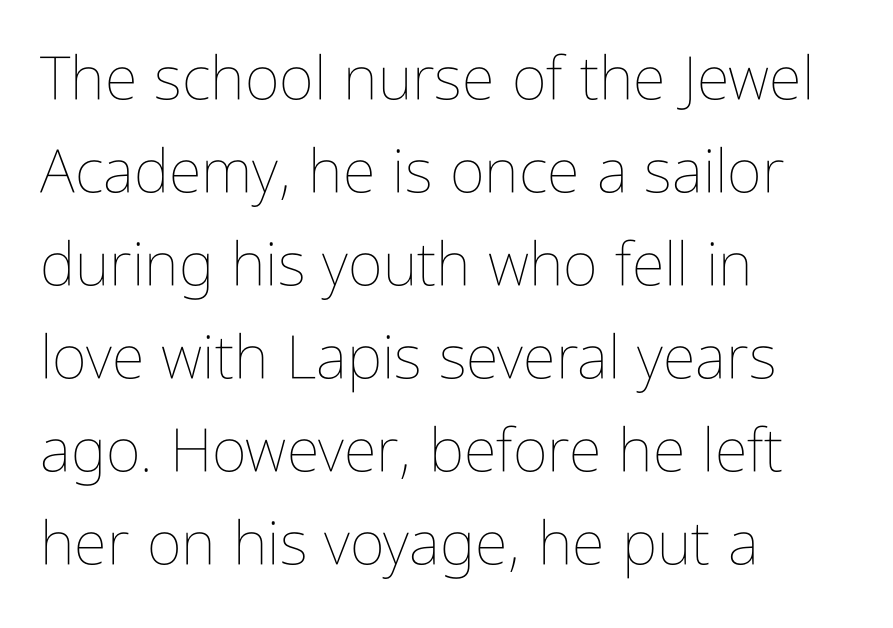
You could not count columns in this text — the font is proportionally spaced. A classic flush-left, rag-right setting is used for this passage. A clean baseline with only descenders dipping below it. This rendering leaves character spacing at its baseline value.
